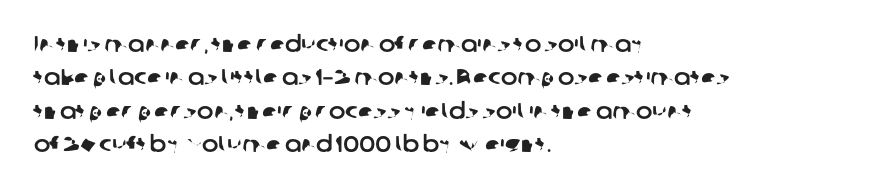
Q: Is the text underlined? A: No.
Q: How is the paragraph aligned? A: Left-aligned.
Q: Is the spacing between letters normal or unusually wide? A: Normal.
Q: Is the spacing between lines tight, normal or loose? A: Normal.
